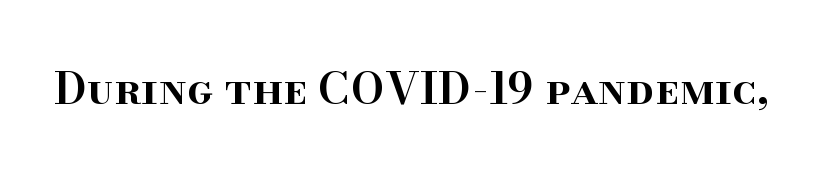
The image shows 44 px semibold serif type, upright; set normal letter spacing, not underlined; high stroke contrast and a small x-height.
